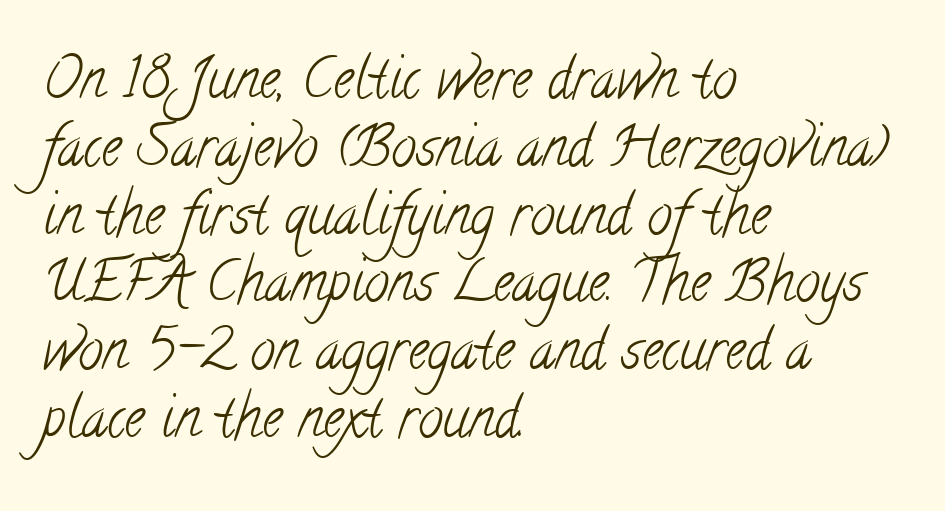
Q: Is the text bold? A: No.
Q: Is the text underlined? A: No.
Q: How is the paragraph aligned? A: Left-aligned.
Q: Is the spacing between letters normal or unusually wide? A: Normal.
Q: Width (condensed, normal, or wide)? A: Condensed.
Q: Stroke contrast? A: Low.
Q: x-height? A: Small.
Q: Monospaced? A: No.
